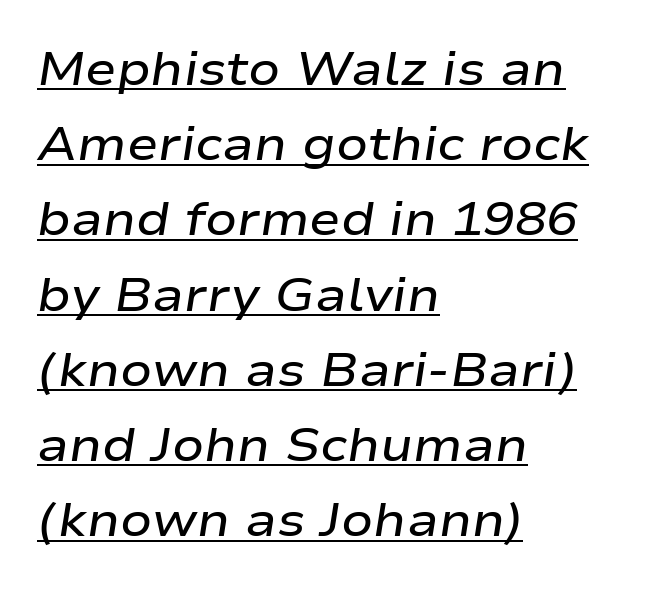
Q: Is the text bold? A: Semi-bold.
Q: Is the text italic (slanted)? A: Yes, it leans right by about 9 degrees.
Q: Is the text underlined? A: Yes.
Q: How is the paragraph aligned? A: Left-aligned.
Q: Is the spacing between letters normal or unusually wide? A: Normal.
Q: Is the spacing between lines tight, normal or loose? A: Normal.
Q: Width (condensed, normal, or wide)? A: Wide.
Q: Stroke contrast? A: Low.
Q: x-height? A: Medium.
Q: Monospaced? A: No.
